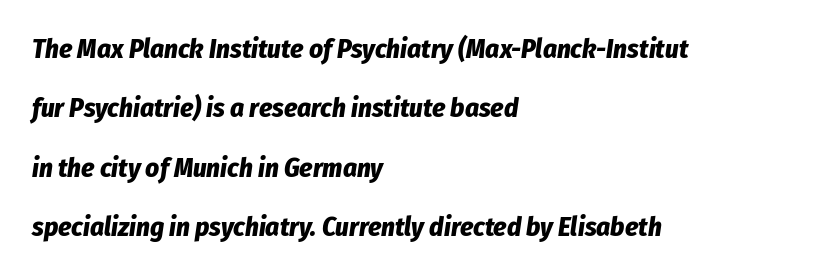
{"italic": "yes", "lean": "right", "slant_degrees": 8, "bold": "yes", "underline": "no", "align": "left", "line_spacing": "loose", "line_spacing_ratio": 2.2, "letter_spacing": "normal", "letter_spacing_em": 0.0, "glyph_px": 27}
